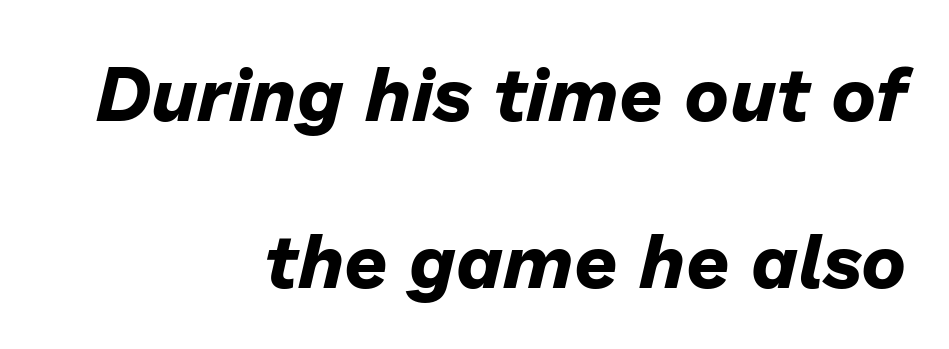
A typesetter would call this proportional, since set widths differ per character. Summary of weight: heavy, a full bold. The lines are quadded right. Type without underlining. Style check: oblique. The rendering keeps characters at their native spacing.
